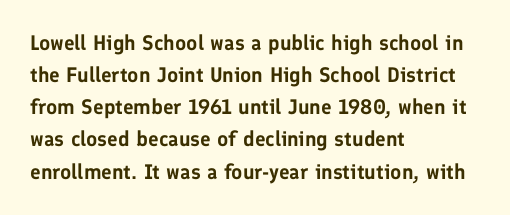
Q: Is the text italic (slanted)? A: No, it is upright.
Q: Is the text underlined? A: No.
Q: How is the paragraph aligned? A: Left-aligned.
Q: Is the spacing between letters normal or unusually wide? A: Normal.
Q: Is the spacing between lines tight, normal or loose? A: Normal.
